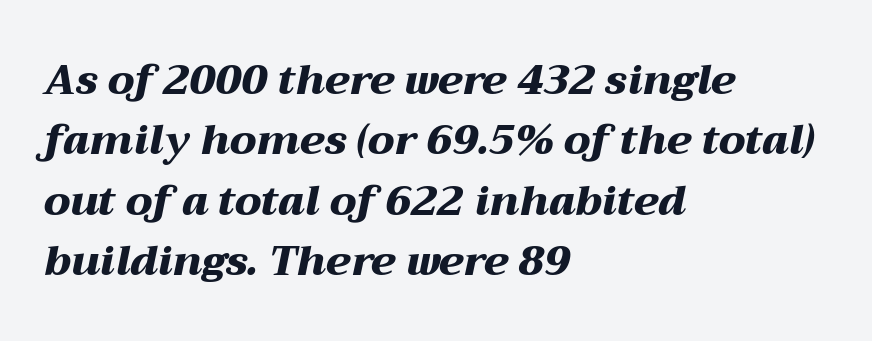
A normal amount of white space separates one row of letters from the next. The glyphs are unaccompanied by any horizontal stroke below them. A typesetter would call this proportional, since set widths differ per character. Where is the straight margin? On the left. Notice how the stems are inclined rather than vertical — that's the hallmark of italics.
